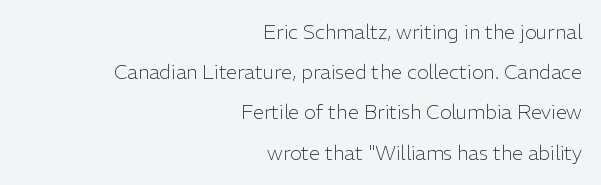
{"italic": "no", "bold": "no", "underline": "no", "align": "right", "line_spacing": "loose", "line_spacing_ratio": 2.01, "letter_spacing": "normal", "letter_spacing_em": 0.0, "glyph_px": 20}
